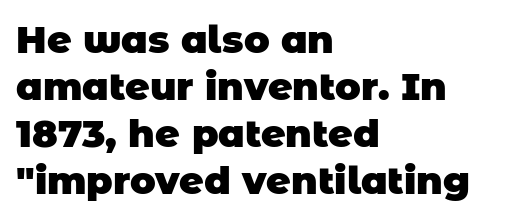
{"serif": "no", "bold": "yes", "weight": "heavy", "width": "normal", "stroke_contrast": "low", "x_height": "large", "monospaced": "no", "underline": "no", "align": "left", "line_spacing_ratio": 1.24, "letter_spacing": "normal", "letter_spacing_em": 0.0, "glyph_px": 38}
